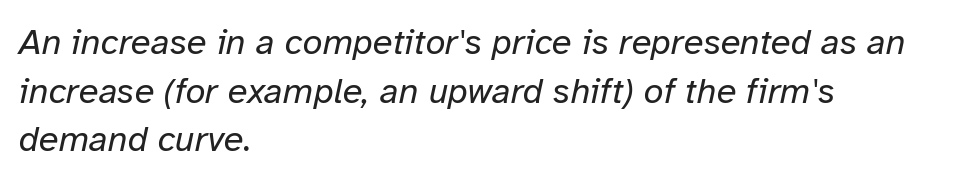
{"italic": "yes", "lean": "right", "slant_degrees": 12, "bold": "no", "weight": "regular", "width": "normal", "stroke_contrast": "low", "x_height": "medium", "monospaced": "no", "underline": "no", "align": "left", "line_spacing": "normal", "line_spacing_ratio": 1.35, "letter_spacing": "normal", "letter_spacing_em": 0.0, "glyph_px": 36}
